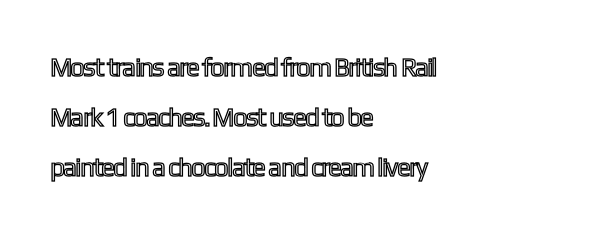
Q: Is the text italic (slanted)? A: No, it is upright.
Q: Is the text underlined? A: No.
Q: How is the paragraph aligned? A: Left-aligned.
Q: Is the spacing between letters normal or unusually wide? A: Normal.
Q: Is the spacing between lines tight, normal or loose? A: Loose.
